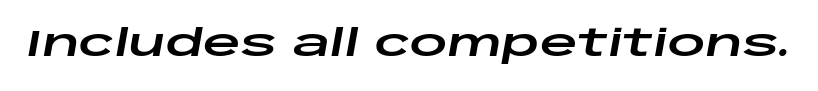
The image shows 37 px wide type, italic (leaning right); set normal letter spacing, not underlined; low stroke contrast and a large x-height.
